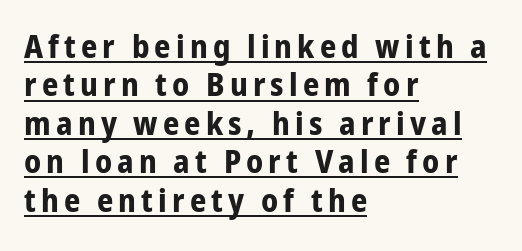
Q: Is the text bold? A: Yes.
Q: Is the text italic (slanted)? A: No, it is upright.
Q: Is the typeface a serif or a sans-serif typeface? A: Sans-serif.
Q: Is the text underlined? A: Yes.
Q: How is the paragraph aligned? A: Left-aligned.
Q: Width (condensed, normal, or wide)? A: Condensed.
Q: Stroke contrast? A: Low.
Q: x-height? A: Medium.
Q: Monospaced? A: No.
